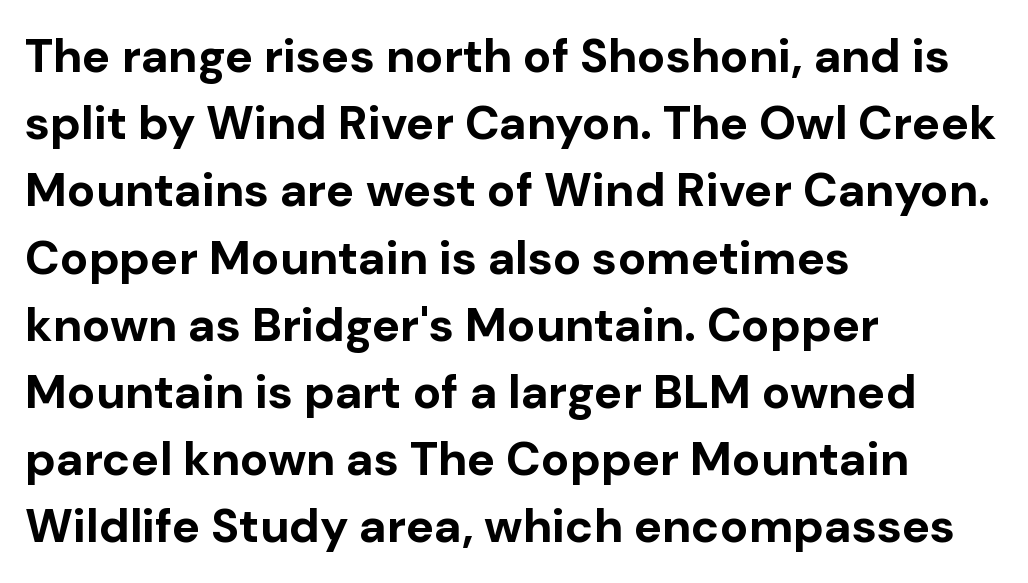
Each new line begins a customary step beneath the previous one. The typeface chosen for these lines omits serifs. Default kerning and tracking; the words read as compact shapes. The strip under each line holds only bare page. The text block is weighted toward the left margin, trailing off unevenly rightward.
